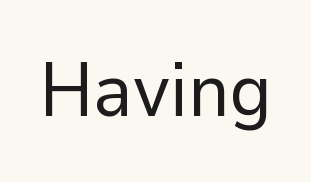
Q: Is the text bold? A: No.
Q: Is the text italic (slanted)? A: No, it is upright.
Q: Is the typeface a serif or a sans-serif typeface? A: Sans-serif.
Q: Is the text underlined? A: No.
Q: Is the spacing between letters normal or unusually wide? A: Normal.
Q: Width (condensed, normal, or wide)? A: Normal.
Q: Stroke contrast? A: Low.
Q: x-height? A: Medium.
Q: Monospaced? A: No.
